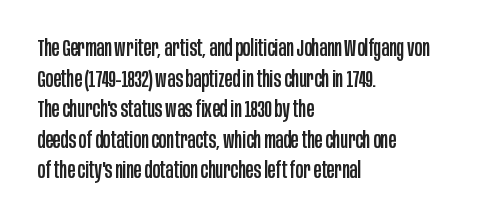
The image shows 23 px text type, upright; set left-aligned, normal line spacing (1.33x), normal letter spacing, not underlined.
